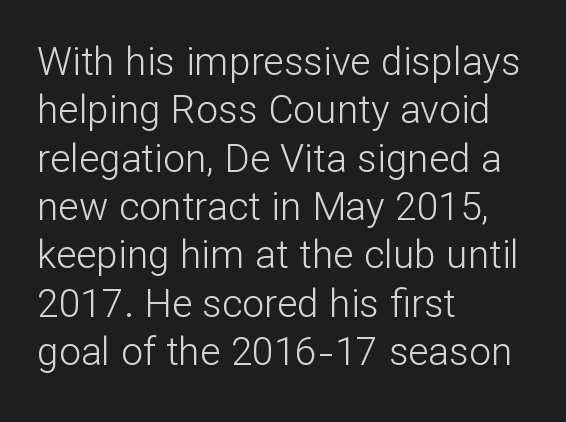
{"serif": "no", "italic": "no", "bold": "no", "weight": "light", "width": "normal", "stroke_contrast": "low", "x_height": "medium", "monospaced": "no", "underline": "no", "align": "left", "line_spacing_ratio": 1.24, "letter_spacing": "normal", "letter_spacing_em": 0.0, "glyph_px": 39}
